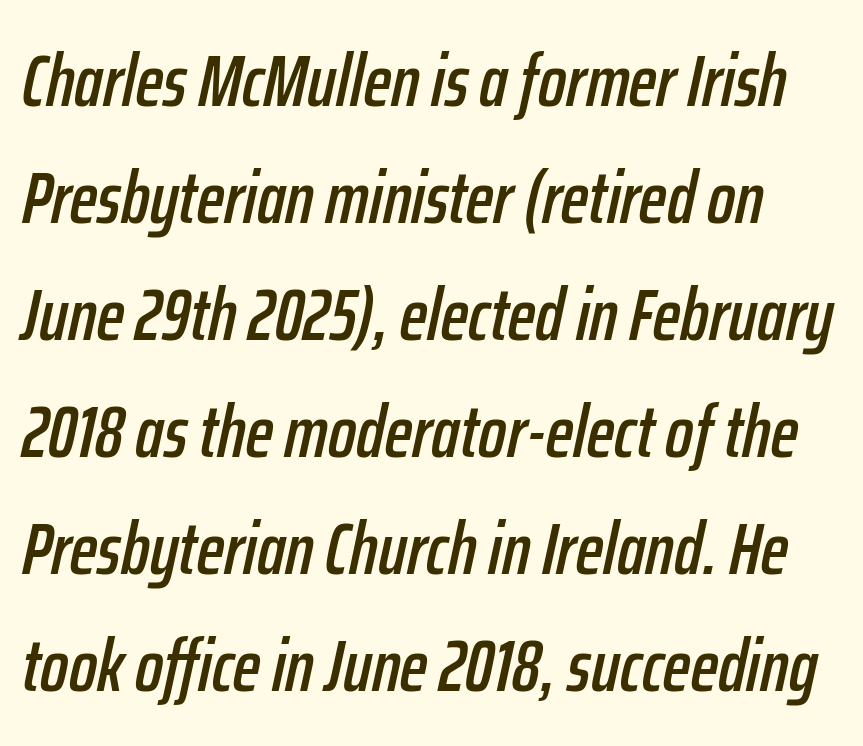
The image shows 74 px condensed type, italic (leaning right); set normal line spacing (1.58x), normal letter spacing, not underlined; low stroke contrast and a medium x-height.
